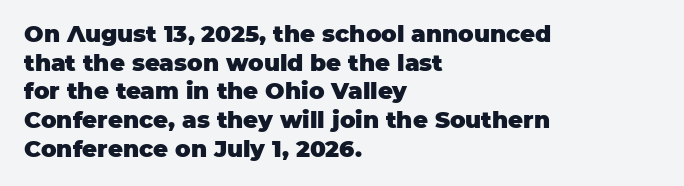
Q: Is the text bold? A: Yes.
Q: Is the text italic (slanted)? A: No, it is upright.
Q: Is the text underlined? A: No.
Q: How is the paragraph aligned? A: Left-aligned.
Q: Is the spacing between letters normal or unusually wide? A: Normal.
Q: Is the spacing between lines tight, normal or loose? A: Normal.
